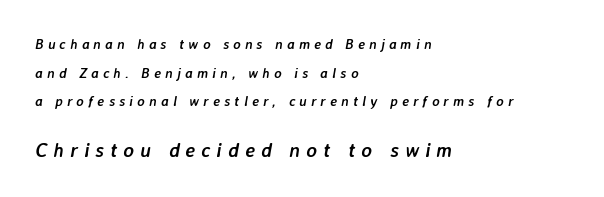
The image shows 20 px bold type, italic (leaning right); set left-aligned, loose line spacing (2.04x), unusually wide letter spacing (+0.3 em), not underlined; the second (bottom) block is 1.43x larger.
